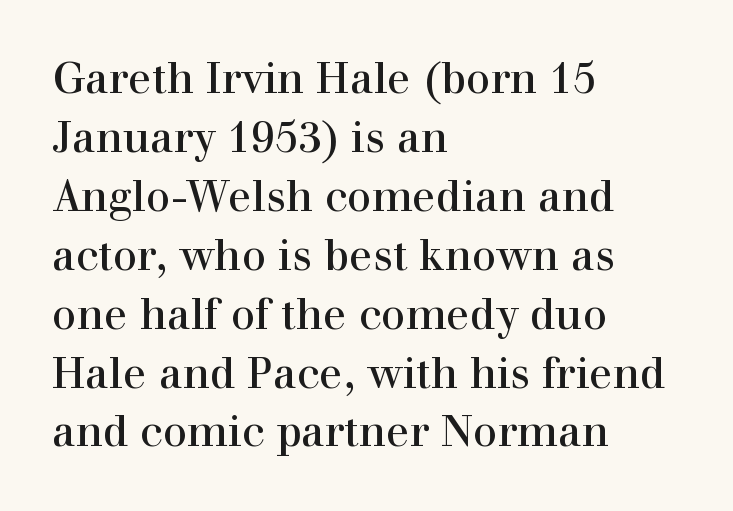
{"serif": "yes", "italic": "no", "bold": "no", "weight": "regular", "width": "normal", "stroke_contrast": "high", "x_height": "medium", "monospaced": "no", "underline": "no", "align": "left", "line_spacing": "normal", "line_spacing_ratio": 1.37, "letter_spacing": "normal", "letter_spacing_em": 0.0, "glyph_px": 43}
